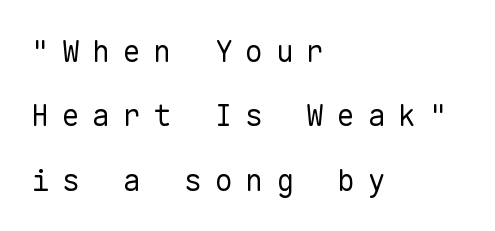
{"serif": "no", "italic": "no", "bold": "no", "weight": "regular", "width": "normal", "stroke_contrast": "low", "x_height": "medium", "monospaced": "yes", "underline": "no", "align": "left", "line_spacing": "loose", "line_spacing_ratio": 2.15, "letter_spacing": "wide", "letter_spacing_em": 0.42, "glyph_px": 30}
